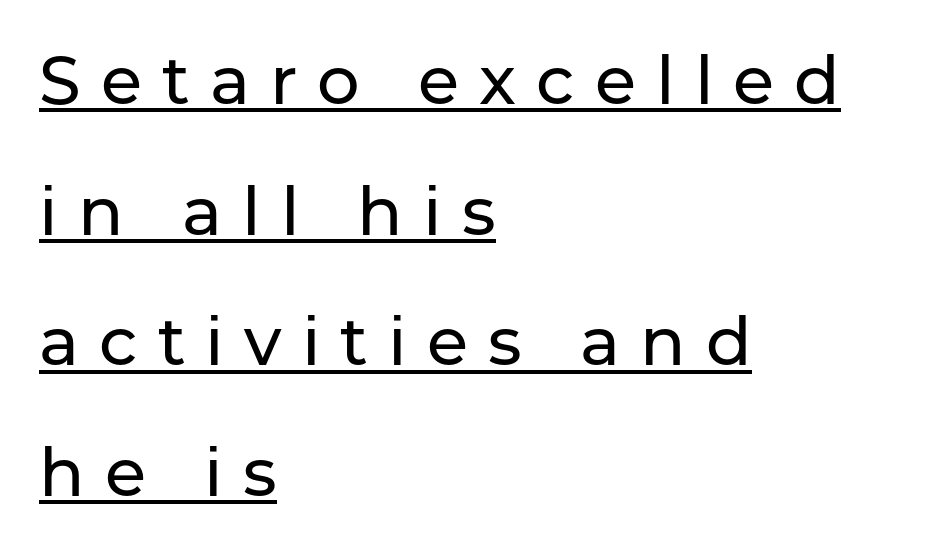
Tracking here is generous; glyphs stand well apart from one another. How would I describe the line gaps? Wide and relaxed. Visually the block forms a straight wall on the left and a jagged coastline on the right. Somebody hit Ctrl+U on this one — the words are underlined. Each letter keeps its own natural width here, so spacing adapts to shape.
